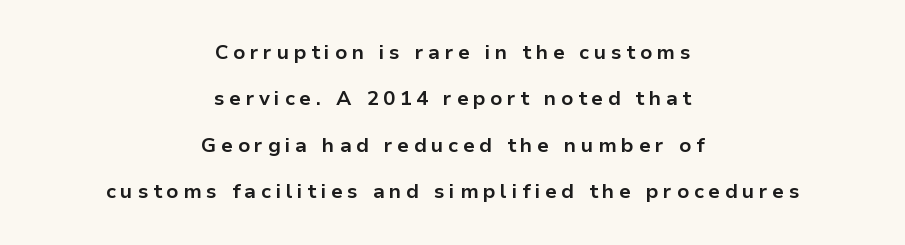
The lettering holds an erect, upright posture throughout. This rendering features lettering with no underline. Pretty heavy lettering here — definitely bold. Leading: increased.
